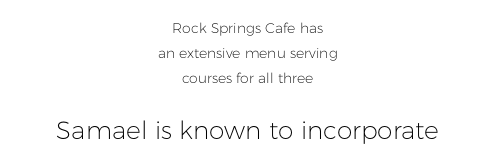
This sample uses plain, unmodified letter spacing. Typeset on center — no edge is straight. Character size in the trailing block exceeds that of the leading block. A quiet, ordinary-to-light weight characterises the typeface. Has an underline been added? It has not. The specimen reads as upright at a glance.
